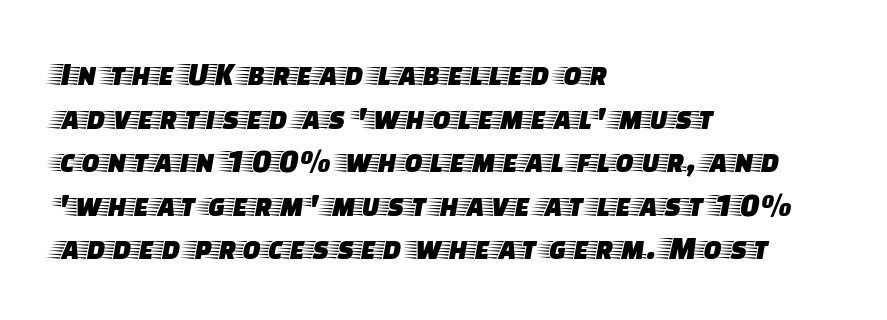
Q: Is the text italic (slanted)? A: Yes.
Q: Is the typeface a serif or a sans-serif typeface? A: Serif.
Q: Is the text underlined? A: No.
Q: How is the paragraph aligned? A: Left-aligned.
Q: Is the spacing between letters normal or unusually wide? A: Normal.
Q: Is the spacing between lines tight, normal or loose? A: Normal.
Q: Width (condensed, normal, or wide)? A: Wide.
Q: Stroke contrast? A: Low.
Q: x-height? A: Large.
Q: Monospaced? A: No.
